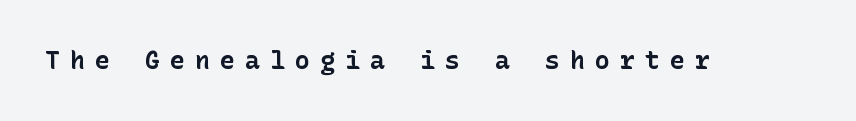
The image shows 25 px bold type, upright; set unusually wide letter spacing (+0.4 em), not underlined.
